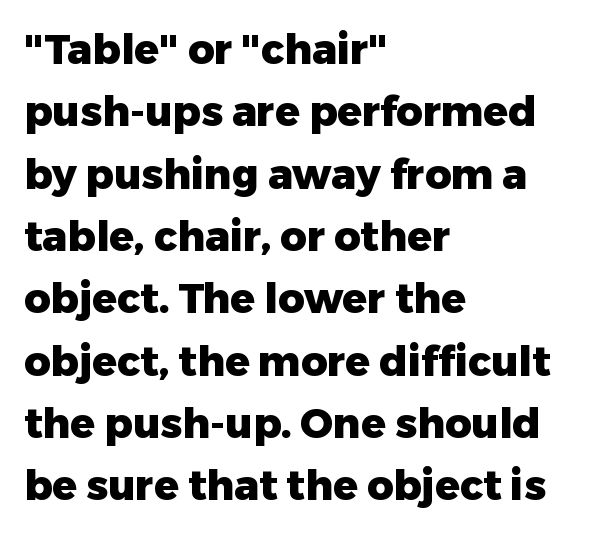
You can tell from the bare stems that sans-serif type was used. The lettering stays uniformly vertical, giving the passage a roman look. Heavy, bold letterforms. These lines are rendered in a variable-pitch font. Teacher's note: observe the even left margin — that is flush-left alignment. The tracking reads as untouched default to a designer's eye.
